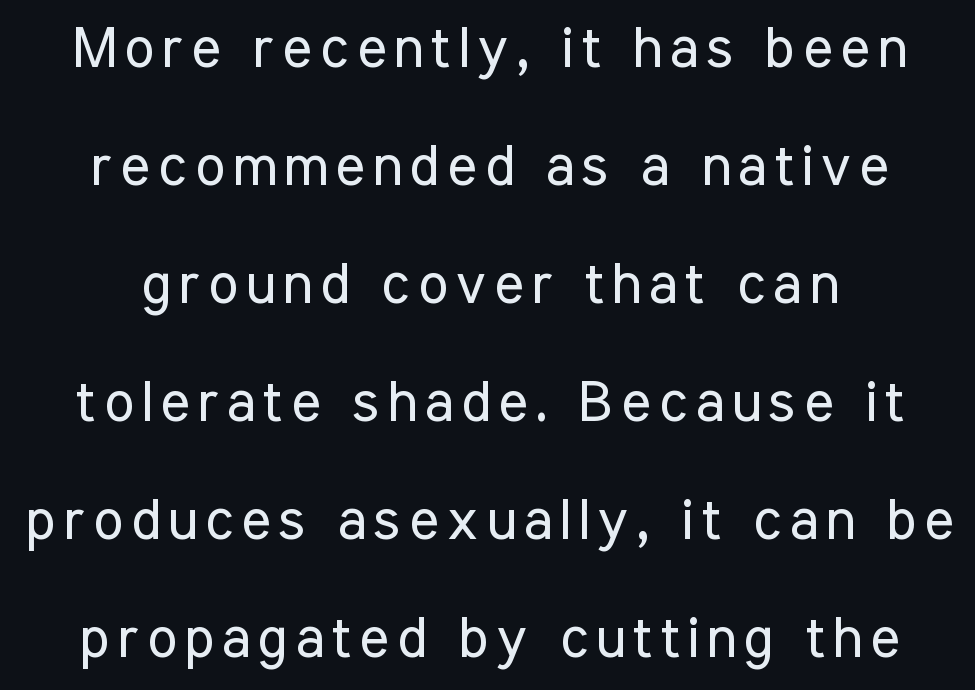
{"serif": "no", "italic": "no", "bold": "no", "weight": "regular", "width": "condensed", "stroke_contrast": "low", "x_height": "medium", "monospaced": "no", "underline": "no", "line_spacing": "loose", "line_spacing_ratio": 2.07, "glyph_px": 57}
